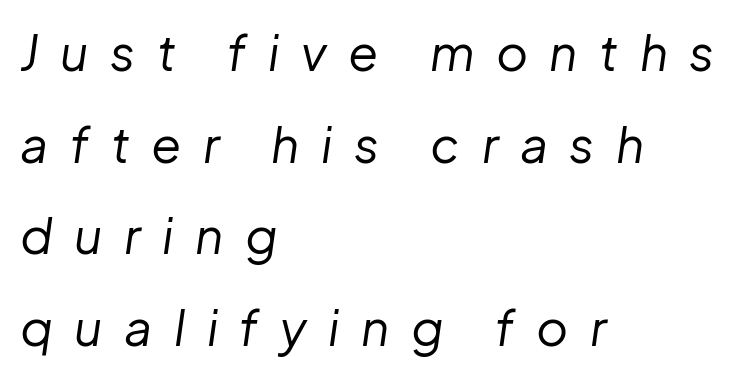
The glyphs are unaccompanied by any horizontal stroke below them. The face looks like a standard text weight, possibly lighter. This sample has the flowing, uneven cadence of proportional lettering. Here the glyphs are tracked loosely, breaking word shapes into spaced letters. The typesetter chose a ragged-right arrangement here. Emphasis-style slanted type is in use.
